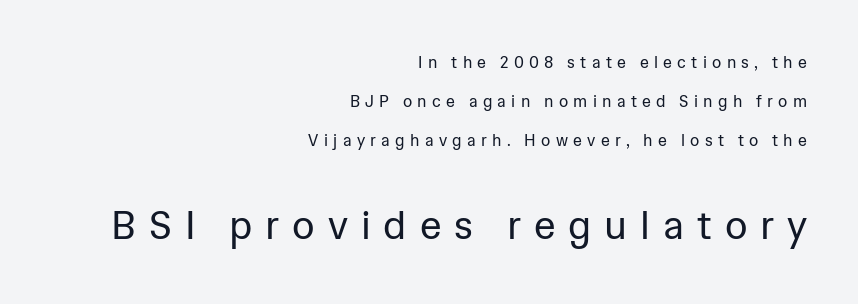
Q: Is the text bold? A: No.
Q: Is the text italic (slanted)? A: No, it is upright.
Q: Is the typeface a serif or a sans-serif typeface? A: Sans-serif.
Q: Is the text underlined? A: No.
Q: How is the paragraph aligned? A: Right-aligned.
Q: Is the spacing between letters normal or unusually wide? A: Unusually wide.
Q: Is the spacing between lines tight, normal or loose? A: Loose.
Q: Which block of text is set in a larger size, the first (top) or the second (bottom)? A: The second (bottom) one.
Q: Width (condensed, normal, or wide)? A: Normal.
Q: Stroke contrast? A: Low.
Q: x-height? A: Medium.
Q: Monospaced? A: No.
